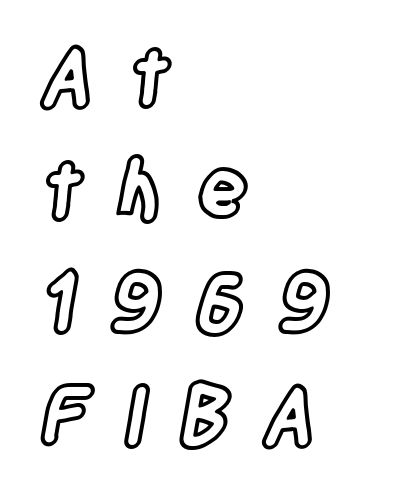
Q: Is the text italic (slanted)? A: Yes.
Q: Is the text underlined? A: No.
Q: How is the paragraph aligned? A: Left-aligned.
Q: Is the spacing between letters normal or unusually wide? A: Unusually wide.
Q: Is the spacing between lines tight, normal or loose? A: Normal.
Q: Width (condensed, normal, or wide)? A: Condensed.
Q: x-height? A: Large.
Q: Monospaced? A: No.
